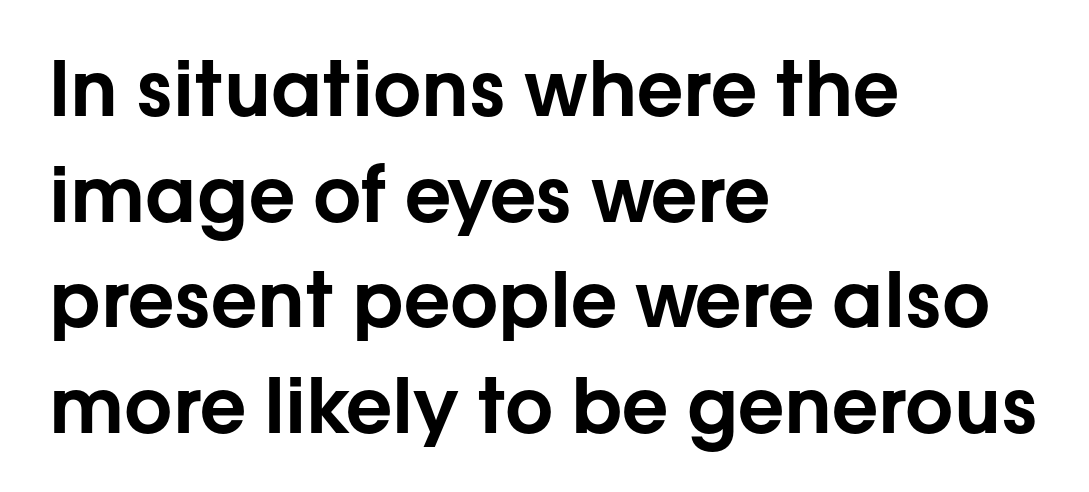
The image shows 76 px sans-serif type, upright; set left-aligned, normal line spacing (1.39x), normal letter spacing, not underlined; low stroke contrast and a medium x-height.
